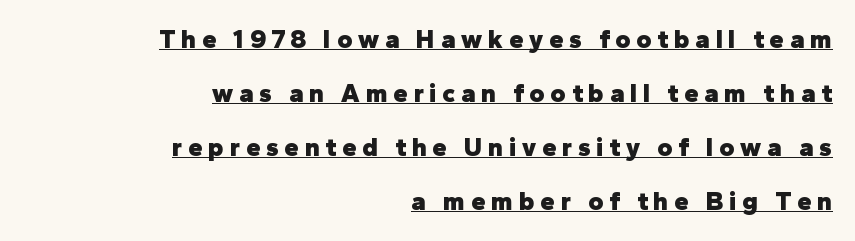
{"italic": "no", "bold": "yes", "underline": "yes", "align": "right", "line_spacing": "loose", "line_spacing_ratio": 2.08, "letter_spacing": "wide", "letter_spacing_em": 0.22, "glyph_px": 26}
